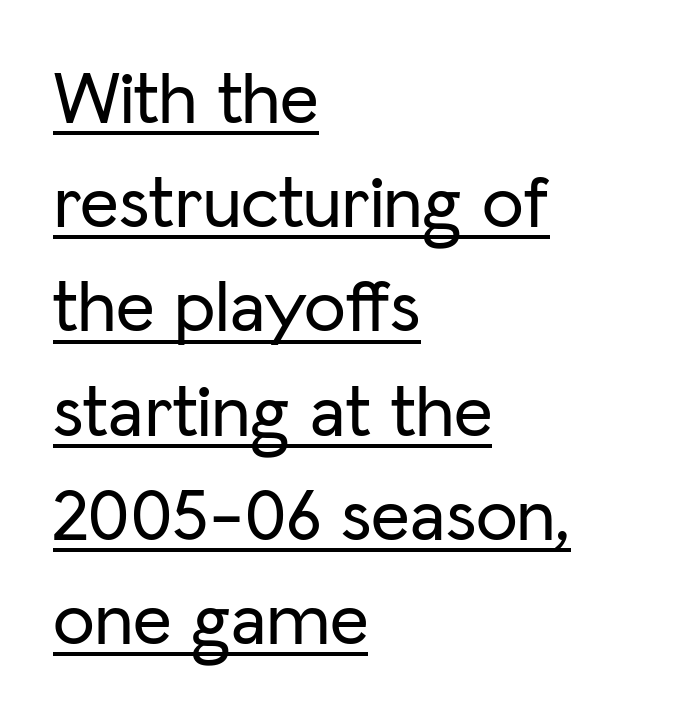
Spacing verdict: proportional, widths tailored to each character. This rendering uses left alignment, leaving the right contour irregular. Beneath each row of characters lies a ruled line. The designer went with a sans here, leaving each stem footless.
